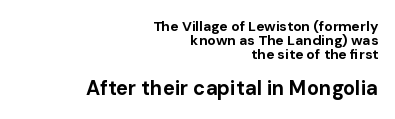
Emphasis by weight is at full strength: bold. Caption: multi-line text, flush right, ragged left. Compared with typical paragraphs, the rows here are closer together. Does extra space separate the letters? No, they use regular spacing.
